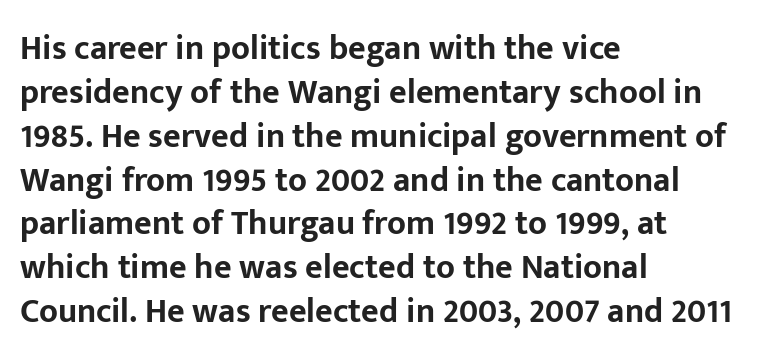
The lettering holds an erect, upright posture throughout. Typesetter's note: full bold, strokes at maximum text heaviness. A student would call this left alignment; a typographer would say flush left, rag right. Do the characters align in a grid? No, the font is proportional. Students, observe: this is what conventionally led text looks like.
